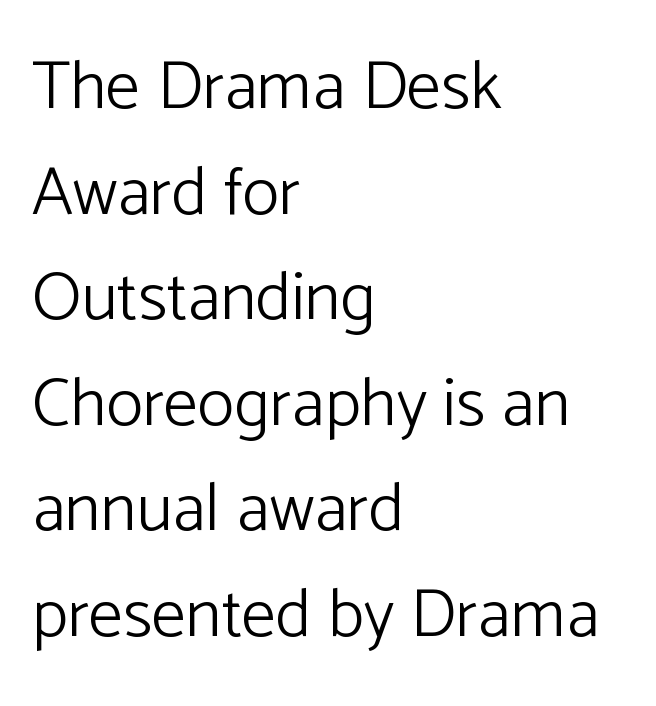
Q: Is the text bold? A: No.
Q: Is the text italic (slanted)? A: No, it is upright.
Q: Is the typeface a serif or a sans-serif typeface? A: Sans-serif.
Q: Is the text underlined? A: No.
Q: How is the paragraph aligned? A: Left-aligned.
Q: Is the spacing between letters normal or unusually wide? A: Normal.
Q: Is the spacing between lines tight, normal or loose? A: Normal.
Q: Width (condensed, normal, or wide)? A: Normal.
Q: Stroke contrast? A: Low.
Q: x-height? A: Medium.
Q: Monospaced? A: No.
